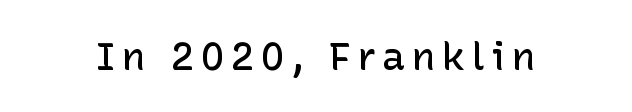
{"serif": "no", "italic": "no", "bold": "semi", "weight": "semibold", "width": "normal", "stroke_contrast": "low", "x_height": "medium", "monospaced": "no", "underline": "no", "glyph_px": 39}
